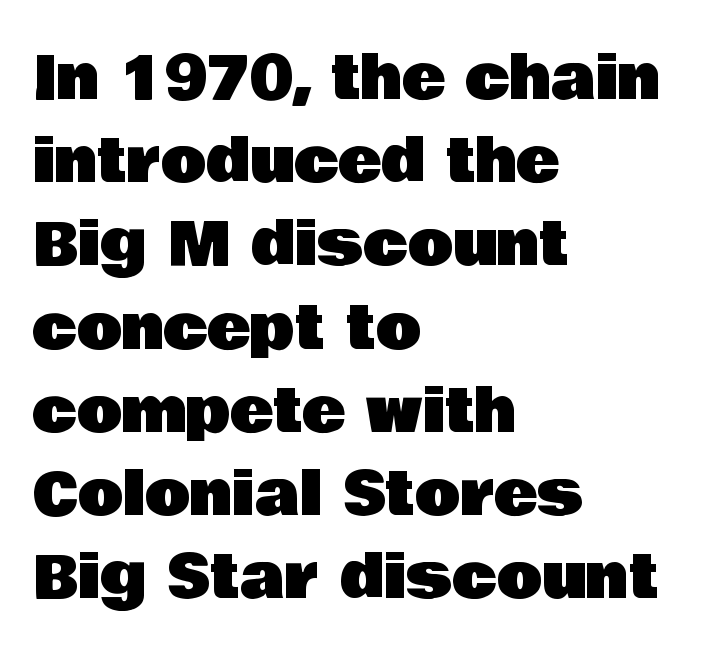
Q: Is the text italic (slanted)? A: No, it is upright.
Q: Is the typeface a serif or a sans-serif typeface? A: Sans-serif.
Q: Is the text underlined? A: No.
Q: How is the paragraph aligned? A: Left-aligned.
Q: Is the spacing between letters normal or unusually wide? A: Normal.
Q: Is the spacing between lines tight, normal or loose? A: Normal.
Q: Width (condensed, normal, or wide)? A: Normal.
Q: Stroke contrast? A: Low.
Q: x-height? A: Large.
Q: Monospaced? A: No.
